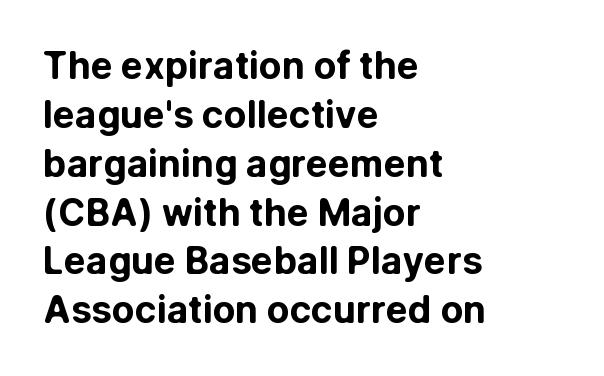
{"serif": "no", "italic": "no", "bold": "yes", "weight": "bold", "width": "normal", "stroke_contrast": "low", "x_height": "medium", "monospaced": "no", "underline": "no", "align": "left", "line_spacing": "normal", "line_spacing_ratio": 1.32, "letter_spacing": "normal", "letter_spacing_em": 0.0, "glyph_px": 37}
